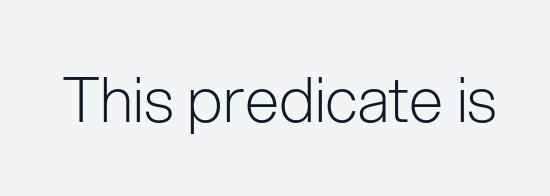
Look at the tracking — it's just the regular setting, nothing added. Proportional: the letters do not fall into vertical columns. Nothing heavy about these letters — not bold at all. The axis of the letterforms is exactly vertical.
